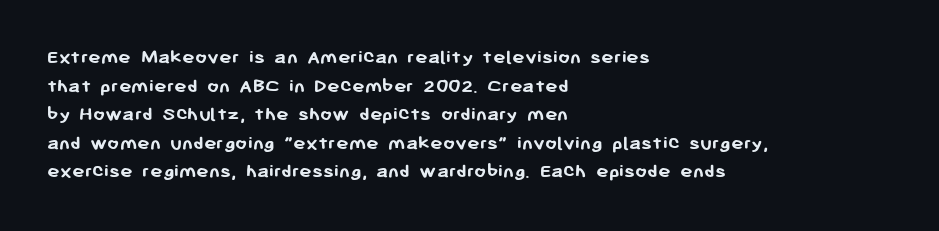
Q: Is the text bold? A: Yes.
Q: Is the text italic (slanted)? A: No, it is upright.
Q: Is the text underlined? A: No.
Q: How is the paragraph aligned? A: Left-aligned.
Q: Is the spacing between letters normal or unusually wide? A: Normal.
Q: Is the spacing between lines tight, normal or loose? A: Normal.
